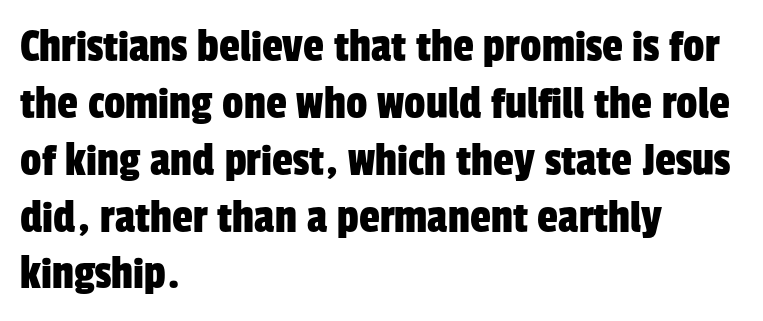
Q: Is the typeface a serif or a sans-serif typeface? A: Sans-serif.
Q: Is the text underlined? A: No.
Q: How is the paragraph aligned? A: Left-aligned.
Q: Is the spacing between letters normal or unusually wide? A: Normal.
Q: Width (condensed, normal, or wide)? A: Condensed.
Q: Stroke contrast? A: Low.
Q: x-height? A: Medium.
Q: Monospaced? A: No.
